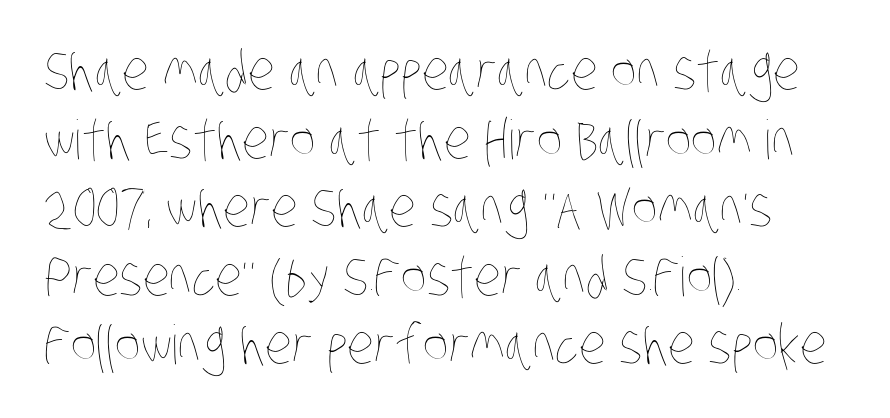
The image shows 54 px thin, condensed type; set left-aligned, normal line spacing (1.27x), normal letter spacing, not underlined; low stroke contrast and a large x-height.
